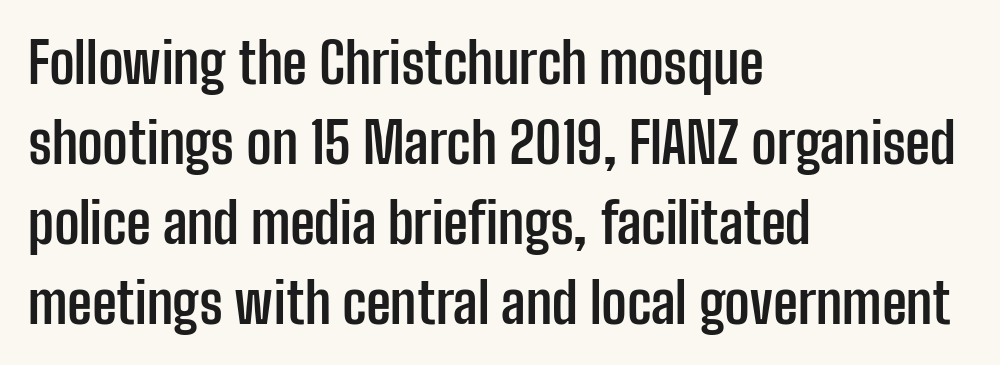
{"serif": "no", "italic": "no", "bold": "yes", "weight": "semibold", "width": "condensed", "stroke_contrast": "low", "x_height": "medium", "monospaced": "no", "underline": "no", "align": "left", "line_spacing": "normal", "line_spacing_ratio": 1.43, "letter_spacing": "normal", "letter_spacing_em": 0.0, "glyph_px": 56}
